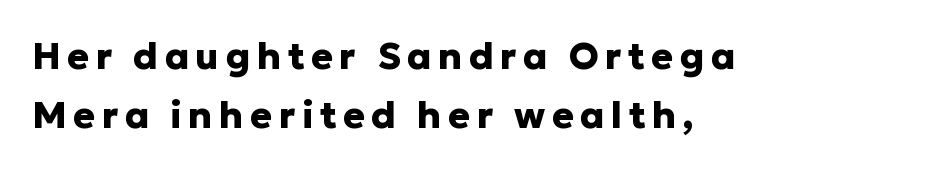
The image shows 37 px heavy sans-serif type, upright; set left-aligned, normal line spacing (1.59x), not underlined; low stroke contrast and a medium x-height.
